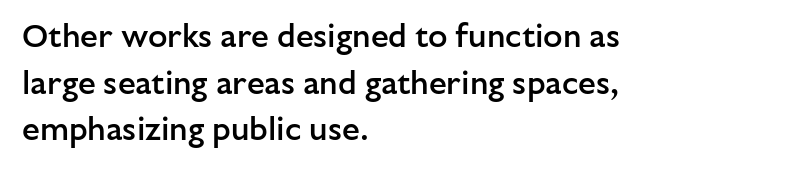
Q: Is the text bold? A: Semi-bold.
Q: Is the text italic (slanted)? A: No, it is upright.
Q: Is the typeface a serif or a sans-serif typeface? A: Sans-serif.
Q: Is the text underlined? A: No.
Q: How is the paragraph aligned? A: Left-aligned.
Q: Is the spacing between letters normal or unusually wide? A: Normal.
Q: Is the spacing between lines tight, normal or loose? A: Normal.
Q: Width (condensed, normal, or wide)? A: Normal.
Q: Stroke contrast? A: Low.
Q: x-height? A: Medium.
Q: Monospaced? A: No.
